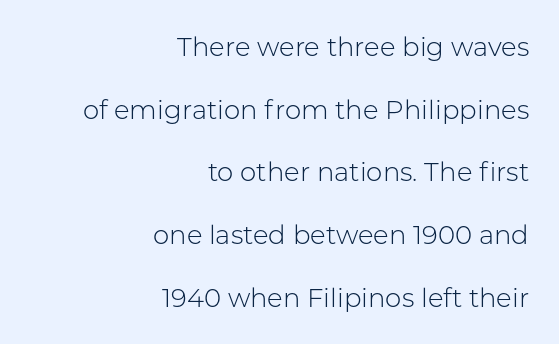
The block of text is sparse from top to bottom, with ample space between rows. The font is comparable to plain body text, perhaps lighter. You could call the tracking neutral — neither tight nor loose. Where is the straight margin? On the right. A bare baseline throughout the passage. Style check: upright.
